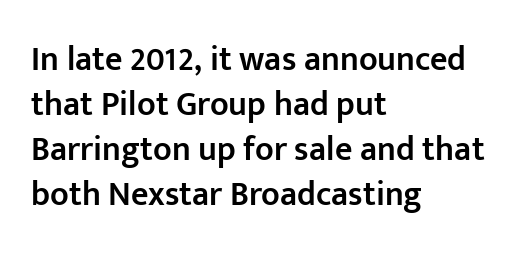
Typographically, this falls in the sans-serif category. No extra tracking has been applied to these lines. Posture: straight, roman, zero tilt. Lines of text with bare space underneath.
